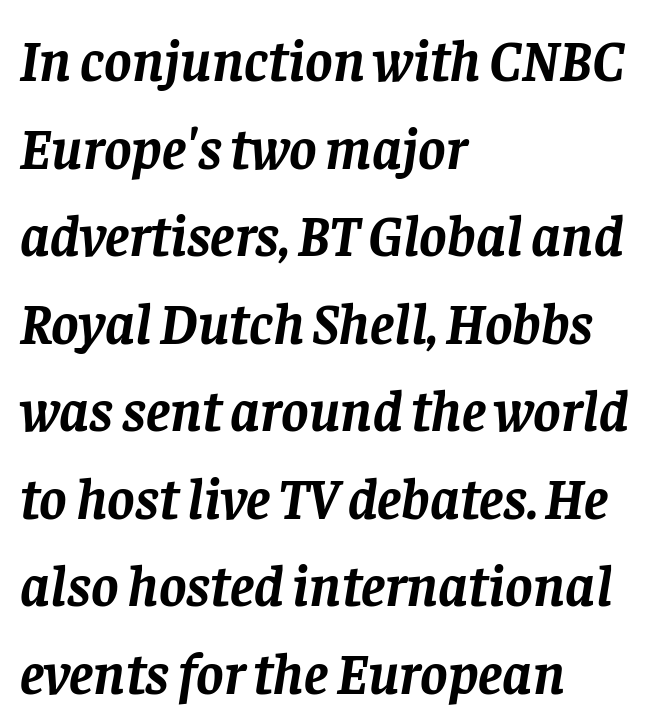
{"serif": "yes", "italic": "yes", "lean": "right", "slant_degrees": 8, "bold": "yes", "weight": "semibold", "width": "normal", "stroke_contrast": "low", "x_height": "large", "monospaced": "no", "underline": "no", "align": "left", "line_spacing": "normal", "line_spacing_ratio": 1.51, "letter_spacing": "normal", "letter_spacing_em": 0.0, "glyph_px": 58}
